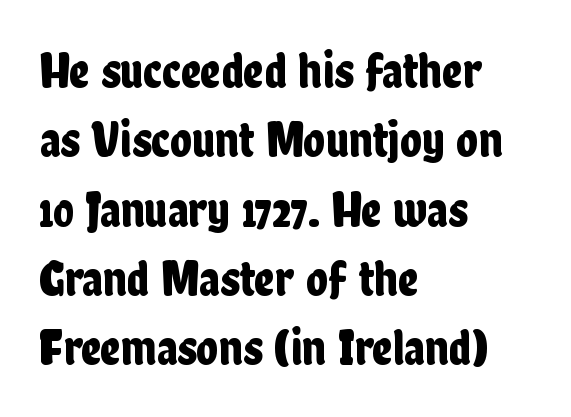
The font family rendered here belongs to the sans-serif group. Letter spacing: default. The typography opts for an upright posture over an oblique one. Each letter keeps its own natural width here, so spacing adapts to shape. Vertically, the passage feels balanced, rows spaced as you'd expect. Plain, unruled lines of type.
